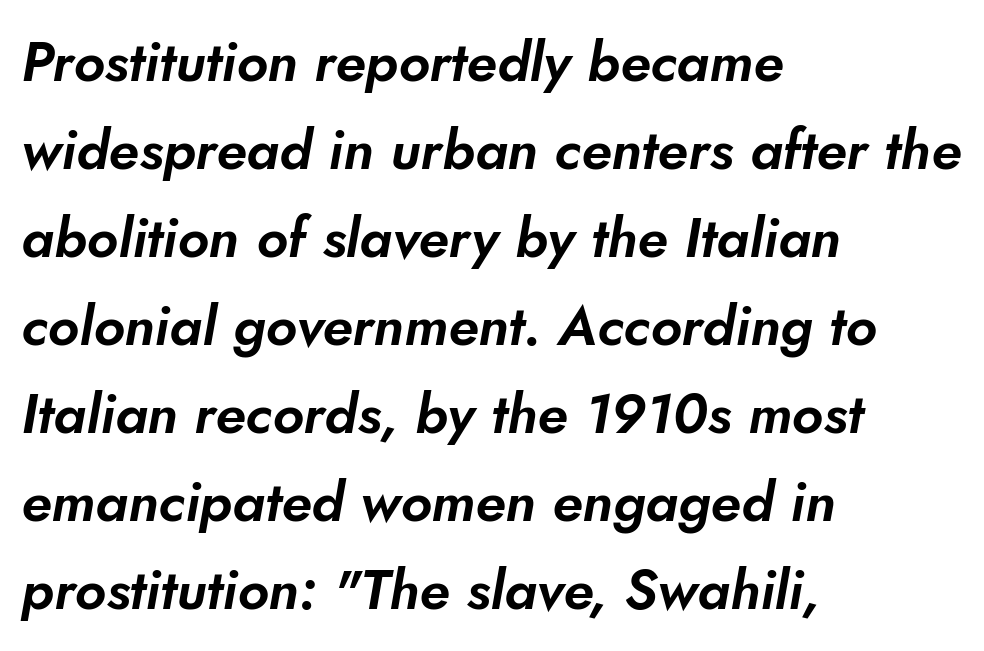
Spacing verdict: proportional, widths tailored to each character. The passage shown is not underscored anywhere. A classic flush-left, rag-right setting is used for this passage. This sample uses a sans-serif face.
